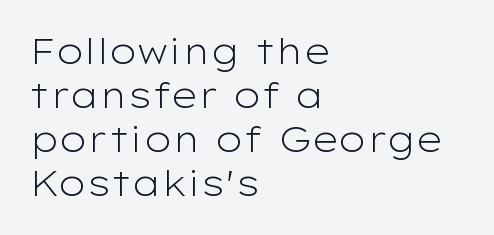
{"serif": "no", "italic": "no", "bold": "no", "weight": "light", "width": "wide", "stroke_contrast": "low", "x_height": "medium", "monospaced": "no", "underline": "no", "align": "left", "line_spacing": "normal", "line_spacing_ratio": 1.26, "letter_spacing": "normal", "letter_spacing_em": 0.0, "glyph_px": 35}
